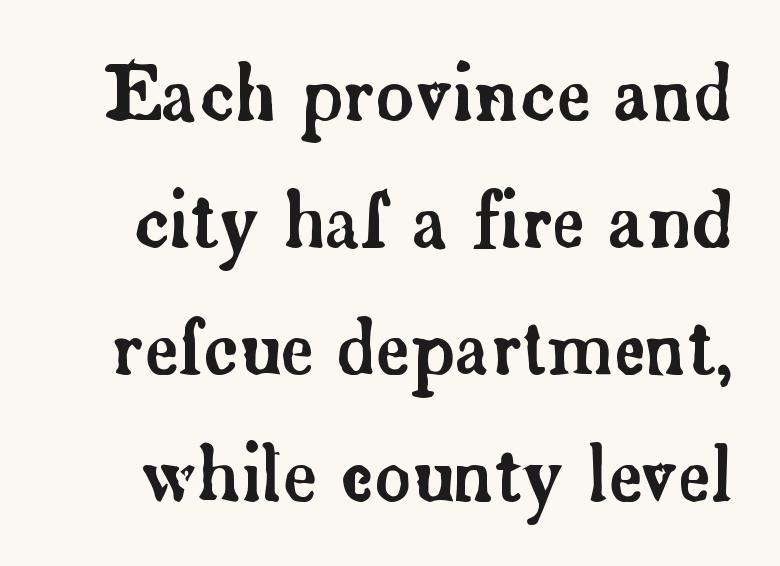
The image shows 73 px serif type, upright; set line spacing 1.74x, normal letter spacing, not underlined; low stroke contrast and a small x-height.
